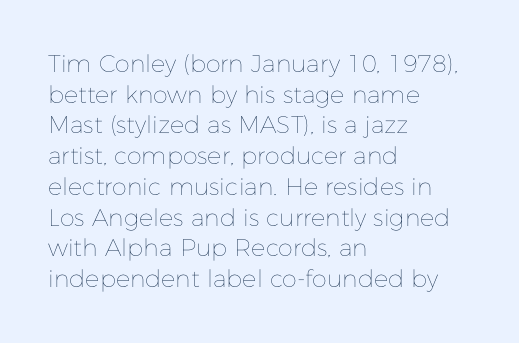
Q: Is the text bold? A: No.
Q: Is the text italic (slanted)? A: No, it is upright.
Q: Is the text underlined? A: No.
Q: How is the paragraph aligned? A: Left-aligned.
Q: Is the spacing between letters normal or unusually wide? A: Normal.
Q: Is the spacing between lines tight, normal or loose? A: Normal.
